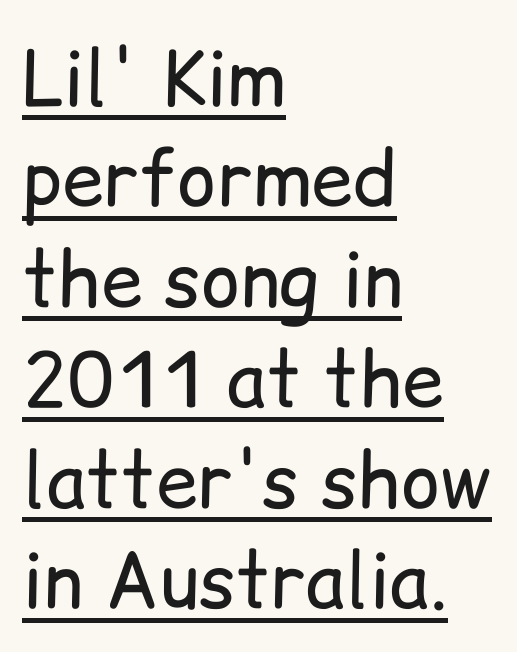
Successive baselines arrive at the customary interval. Caption: multi-line text, flush left, ragged right. You can see a thin bar hugging the bottom of the glyphs. Nope, no serifs anywhere on these letters. No extra ink here — the face is not bold.
